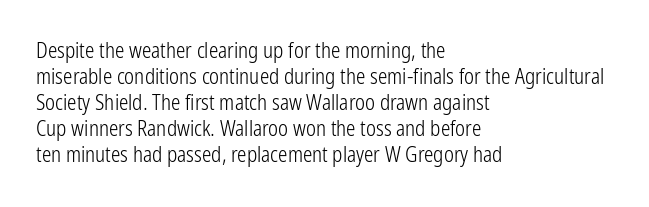
The image shows 21 px text type, upright; set left-aligned, line spacing 1.24x, normal letter spacing, not underlined.
